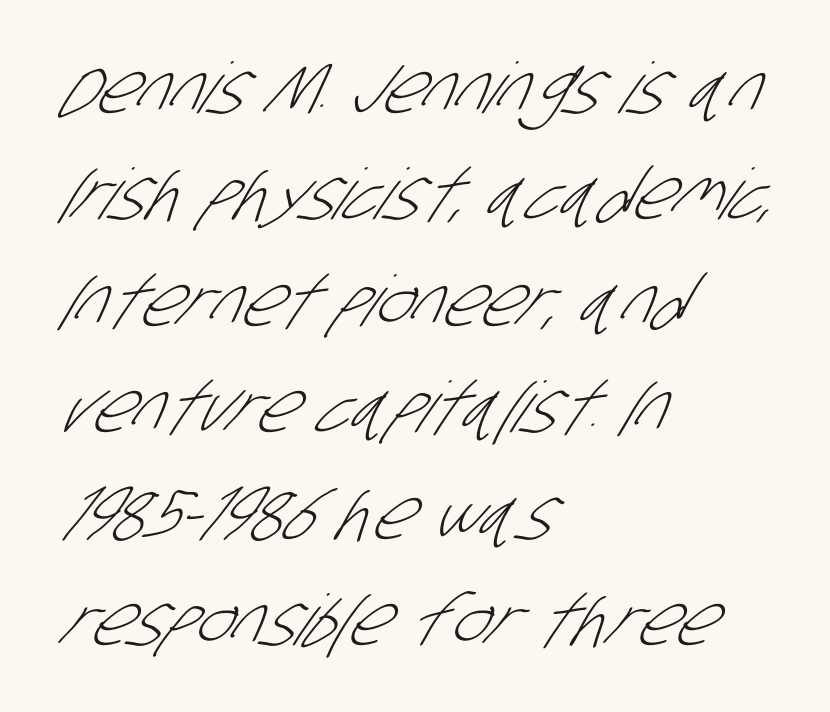
Q: Is the text bold? A: No.
Q: Is the typeface a serif or a sans-serif typeface? A: Sans-serif.
Q: Is the text underlined? A: No.
Q: How is the paragraph aligned? A: Left-aligned.
Q: Is the spacing between letters normal or unusually wide? A: Normal.
Q: Is the spacing between lines tight, normal or loose? A: Normal.
Q: Width (condensed, normal, or wide)? A: Condensed.
Q: Stroke contrast? A: Low.
Q: x-height? A: Large.
Q: Monospaced? A: No.
